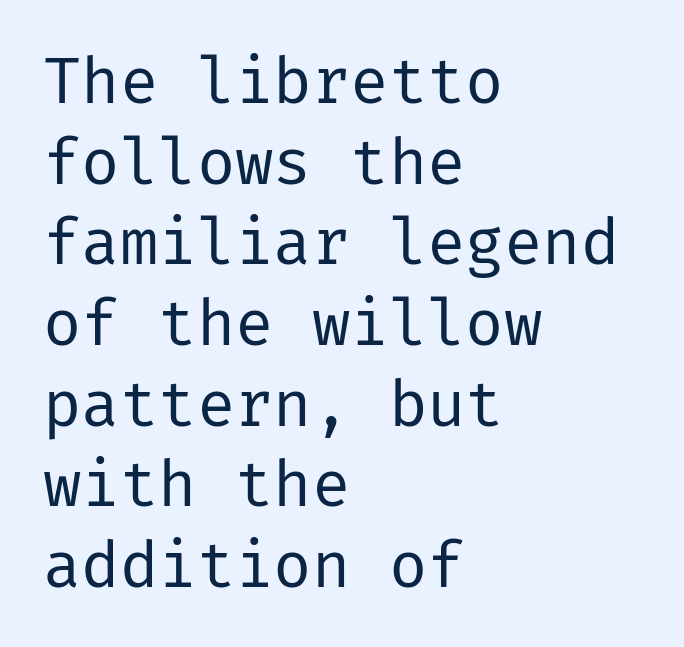
{"serif": "no", "italic": "no", "bold": "no", "weight": "regular", "width": "normal", "stroke_contrast": "low", "x_height": "medium", "underline": "no", "align": "left", "line_spacing": "normal", "line_spacing_ratio": 1.26, "letter_spacing": "normal", "letter_spacing_em": 0.0, "glyph_px": 64}
